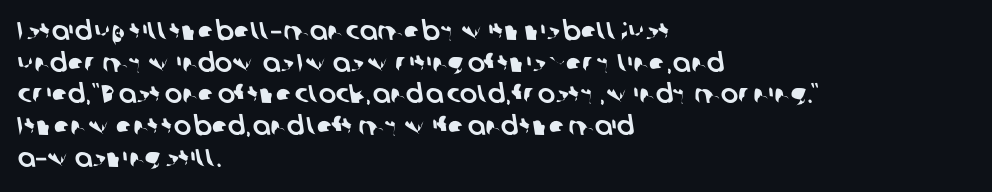
Q: Is the text underlined? A: No.
Q: How is the paragraph aligned? A: Left-aligned.
Q: Is the spacing between letters normal or unusually wide? A: Normal.
